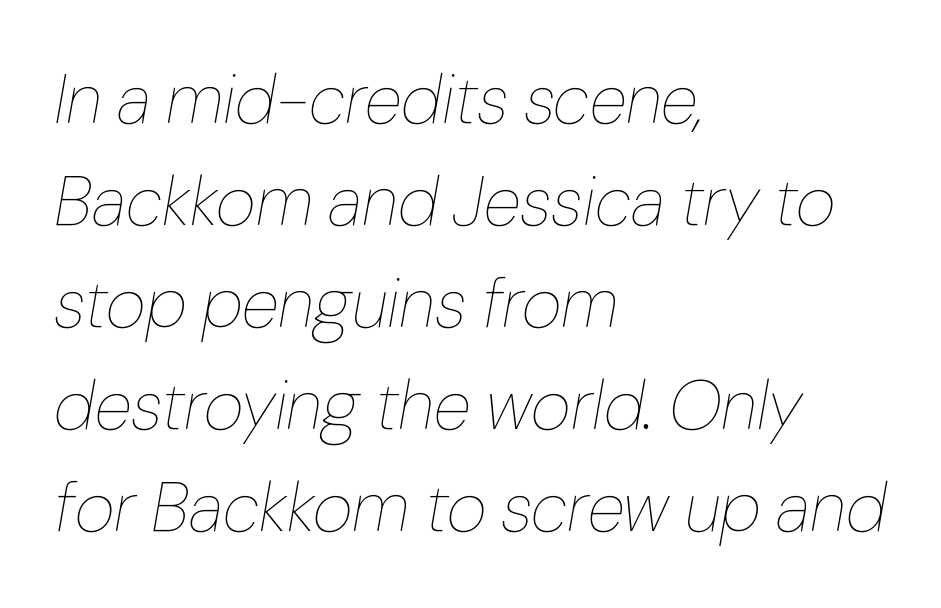
Typeset ragged right — the left edge is the straight one. The lines sit at an ordinary, default distance from one another. The foot of each line stays bare and open. A typesetter would call this proportional, since set widths differ per character. Each word holds together tightly as a unit, with standard inter-letter gaps. Emphasis-style slanted type is in use.
